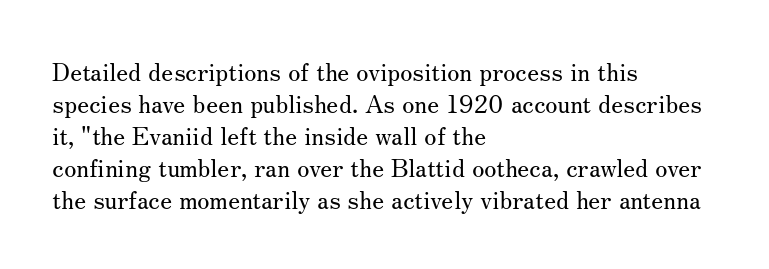
{"italic": "no", "bold": "no", "underline": "no", "align": "left", "line_spacing": "normal", "line_spacing_ratio": 1.28, "letter_spacing": "normal", "letter_spacing_em": 0.0, "glyph_px": 25}
